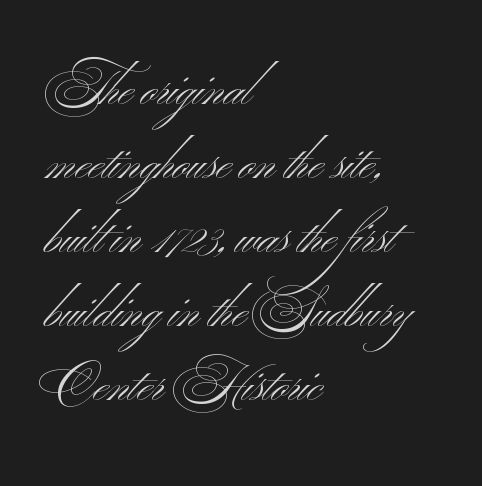
{"serif": "no", "bold": "no", "weight": "light", "width": "wide", "stroke_contrast": "medium", "x_height": "small", "monospaced": "no", "underline": "no", "align": "left", "line_spacing": "normal", "line_spacing_ratio": 1.48, "letter_spacing": "normal", "letter_spacing_em": 0.0, "glyph_px": 50}
